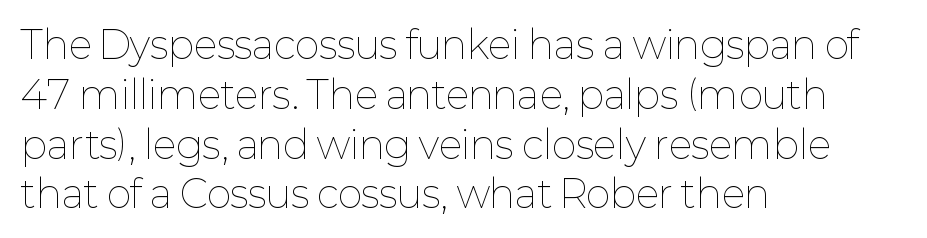
The designer left line spacing at the default. The letters stand straight up with perfectly vertical stems. The rendering anchors every line to the left-hand side. The passage shown is not underscored anywhere.
